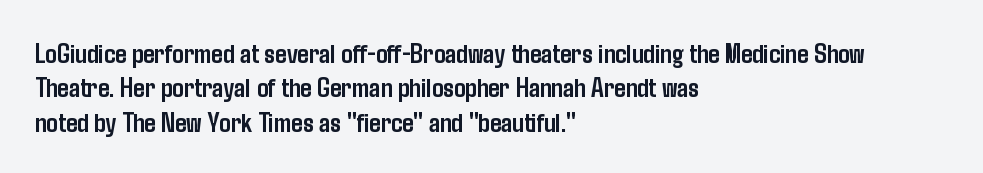
Q: Is the text bold? A: Yes.
Q: Is the text italic (slanted)? A: No, it is upright.
Q: Is the typeface a serif or a sans-serif typeface? A: Sans-serif.
Q: Is the text underlined? A: No.
Q: How is the paragraph aligned? A: Left-aligned.
Q: Is the spacing between letters normal or unusually wide? A: Normal.
Q: Width (condensed, normal, or wide)? A: Condensed.
Q: Stroke contrast? A: Low.
Q: x-height? A: Medium.
Q: Monospaced? A: No.
